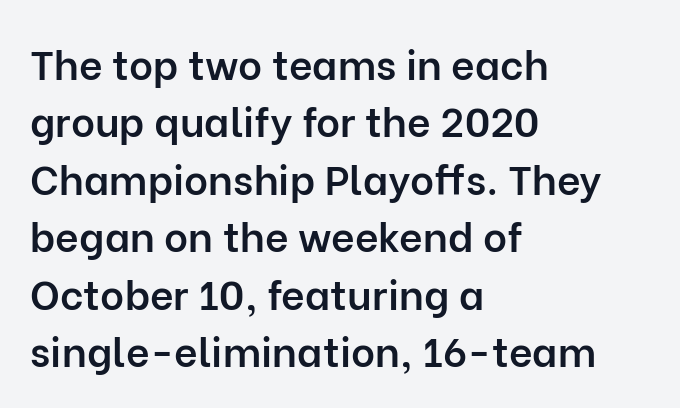
Q: Is the text bold? A: Semi-bold.
Q: Is the text italic (slanted)? A: No, it is upright.
Q: Is the typeface a serif or a sans-serif typeface? A: Sans-serif.
Q: Is the text underlined? A: No.
Q: How is the paragraph aligned? A: Left-aligned.
Q: Is the spacing between letters normal or unusually wide? A: Normal.
Q: Is the spacing between lines tight, normal or loose? A: Normal.
Q: Width (condensed, normal, or wide)? A: Normal.
Q: Stroke contrast? A: Low.
Q: x-height? A: Medium.
Q: Monospaced? A: No.
